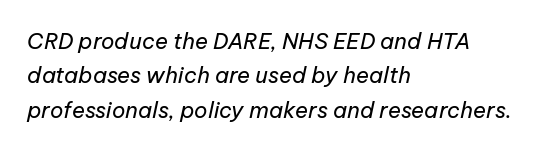
Q: Is the text bold? A: No.
Q: Is the text italic (slanted)? A: Yes, it leans right by about 12 degrees.
Q: Is the text underlined? A: No.
Q: How is the paragraph aligned? A: Left-aligned.
Q: Is the spacing between letters normal or unusually wide? A: Normal.
Q: Is the spacing between lines tight, normal or loose? A: Normal.
